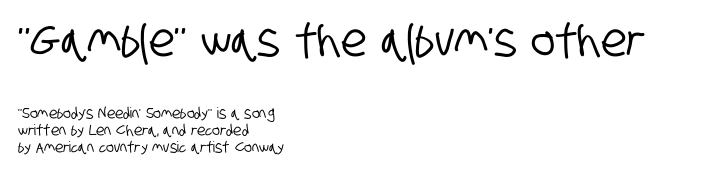
Q: Is the typeface a serif or a sans-serif typeface? A: Sans-serif.
Q: Is the text underlined? A: No.
Q: How is the paragraph aligned? A: Left-aligned.
Q: Is the spacing between letters normal or unusually wide? A: Normal.
Q: Is the spacing between lines tight, normal or loose? A: Tight.
Q: Which block of text is set in a larger size, the first (top) or the second (bottom)? A: The first (top) one.
Q: Width (condensed, normal, or wide)? A: Condensed.
Q: Stroke contrast? A: Low.
Q: x-height? A: Large.
Q: Monospaced? A: No.
